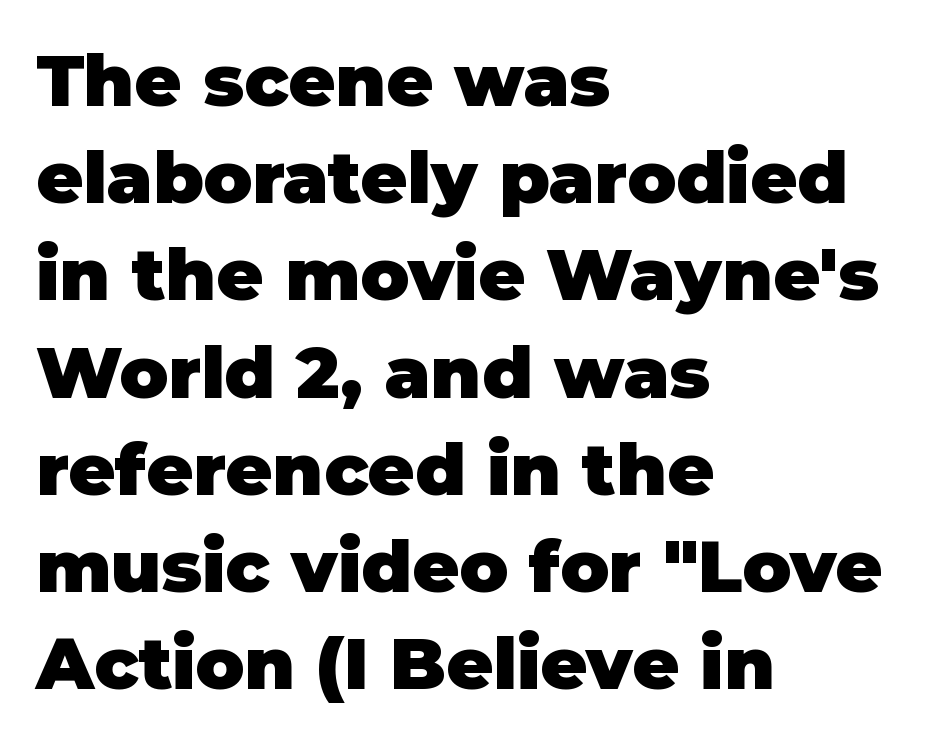
Q: Is the text bold? A: Yes.
Q: Is the text italic (slanted)? A: No, it is upright.
Q: Is the typeface a serif or a sans-serif typeface? A: Sans-serif.
Q: Is the text underlined? A: No.
Q: How is the paragraph aligned? A: Left-aligned.
Q: Is the spacing between letters normal or unusually wide? A: Normal.
Q: Is the spacing between lines tight, normal or loose? A: Normal.
Q: Width (condensed, normal, or wide)? A: Normal.
Q: Stroke contrast? A: Low.
Q: x-height? A: Large.
Q: Monospaced? A: No.
